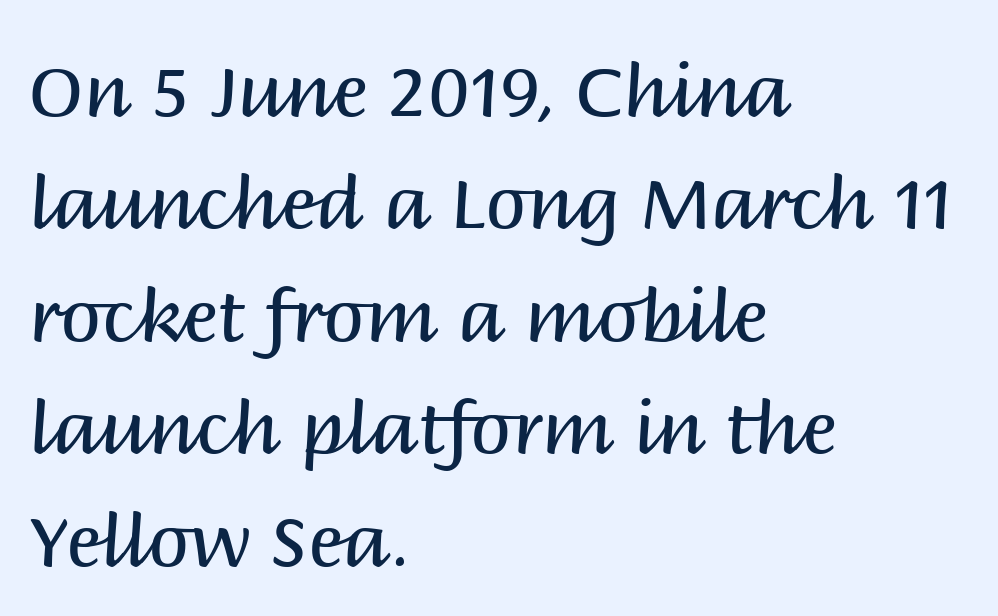
Clear beneath every line of the passage. This sample uses plain, unmodified letter spacing. In terms of letterform style, serifs are entirely absent.
